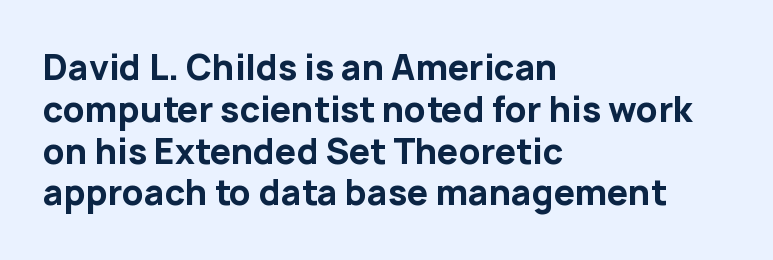
The image shows 34 px bold sans-serif type, upright; set left-aligned, line spacing 1.23x, normal letter spacing, not underlined; low stroke contrast and a medium x-height.
